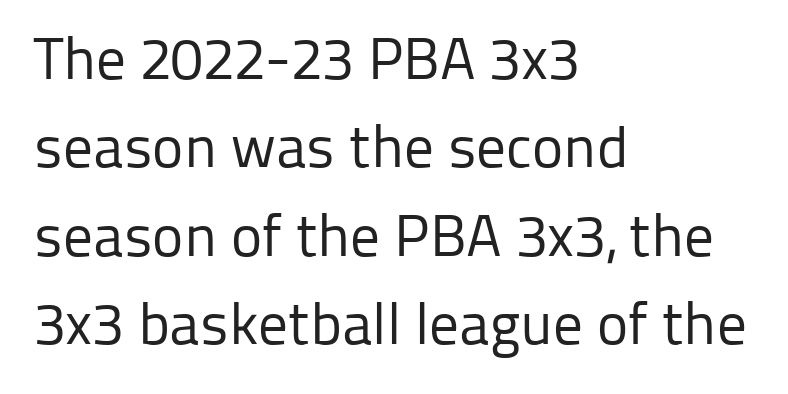
Q: Is the text bold? A: No.
Q: Is the text italic (slanted)? A: No, it is upright.
Q: Is the typeface a serif or a sans-serif typeface? A: Sans-serif.
Q: Is the text underlined? A: No.
Q: How is the paragraph aligned? A: Left-aligned.
Q: Is the spacing between letters normal or unusually wide? A: Normal.
Q: Is the spacing between lines tight, normal or loose? A: Normal.
Q: Width (condensed, normal, or wide)? A: Normal.
Q: Stroke contrast? A: Low.
Q: x-height? A: Medium.
Q: Monospaced? A: No.
